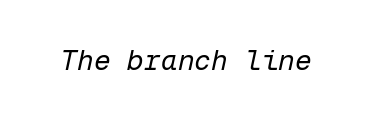
Q: Is the text bold? A: No.
Q: Is the text italic (slanted)? A: Yes, it leans right by about 12 degrees.
Q: Is the text underlined? A: No.
Q: Is the spacing between letters normal or unusually wide? A: Normal.
Q: Width (condensed, normal, or wide)? A: Normal.
Q: Stroke contrast? A: Low.
Q: x-height? A: Medium.
Q: Monospaced? A: Yes.
